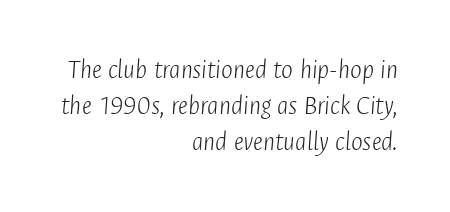
{"italic": "yes", "lean": "right", "slant_degrees": 4, "bold": "no", "weight": "light", "width": "condensed", "stroke_contrast": "low", "x_height": "medium", "monospaced": "no", "underline": "no", "align": "right", "line_spacing": "normal", "line_spacing_ratio": 1.29, "letter_spacing": "normal", "letter_spacing_em": 0.0, "glyph_px": 28}
